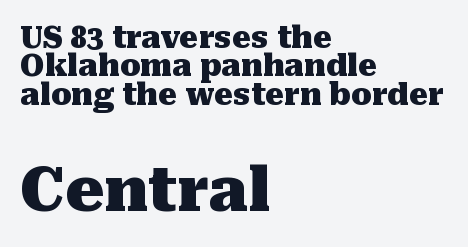
{"serif": "yes", "italic": "no", "bold": "yes", "weight": "heavy", "width": "normal", "stroke_contrast": "medium", "x_height": "medium", "monospaced": "no", "underline": "no", "align": "left", "line_spacing": "tight", "line_spacing_ratio": 0.95, "letter_spacing": "normal", "letter_spacing_em": 0.0, "larger_block": "second", "size_ratio": 2.03, "glyph_px": 61}
